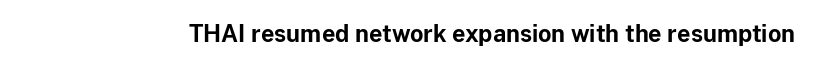
Q: Is the text bold? A: Yes.
Q: Is the text italic (slanted)? A: No, it is upright.
Q: Is the text underlined? A: No.
Q: Is the spacing between letters normal or unusually wide? A: Normal.
